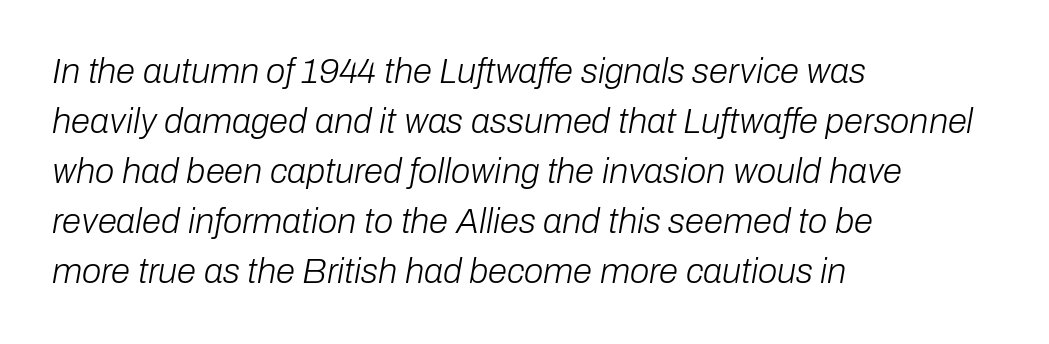
The image shows 35 px light type, italic (leaning right); set left-aligned, normal line spacing (1.43x), normal letter spacing, not underlined; low stroke contrast and a medium x-height.
